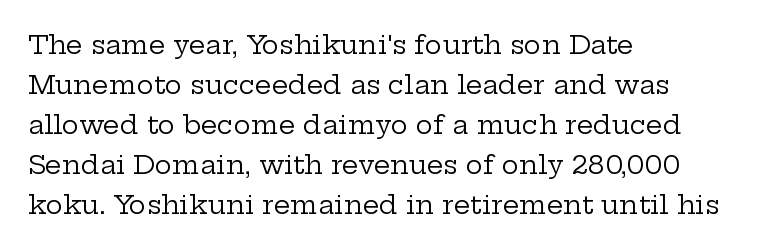
{"italic": "no", "bold": "no", "underline": "no", "align": "left", "line_spacing": "normal", "line_spacing_ratio": 1.54, "letter_spacing": "normal", "letter_spacing_em": 0.0, "glyph_px": 26}
